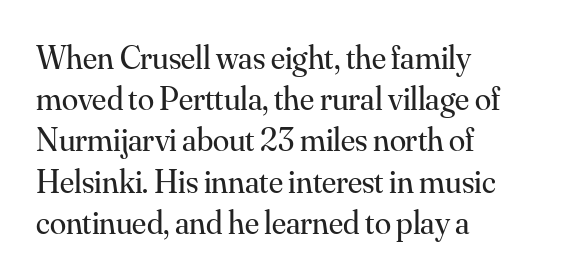
The image shows 33 px regular-weight serif type, upright; set left-aligned, normal line spacing (1.25x), normal letter spacing, not underlined; medium stroke contrast and a small x-height.
